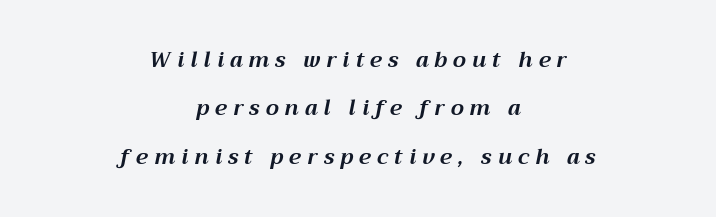
Q: Is the text bold? A: Yes.
Q: Is the text italic (slanted)? A: Yes, it leans right by about 12 degrees.
Q: Is the text underlined? A: No.
Q: How is the paragraph aligned? A: Centered.
Q: Is the spacing between letters normal or unusually wide? A: Unusually wide.
Q: Is the spacing between lines tight, normal or loose? A: Loose.
